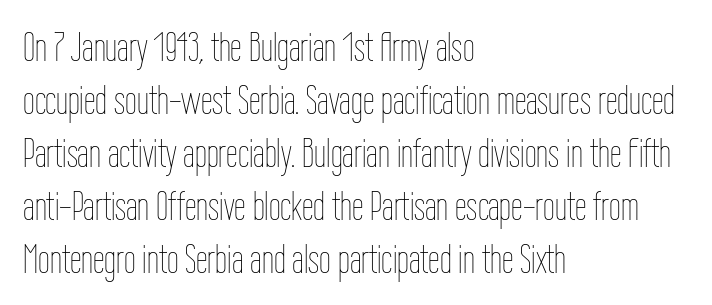
The image shows 42 px thin, condensed type, upright; set left-aligned, normal line spacing (1.26x), normal letter spacing, not underlined; low stroke contrast and a medium x-height.
